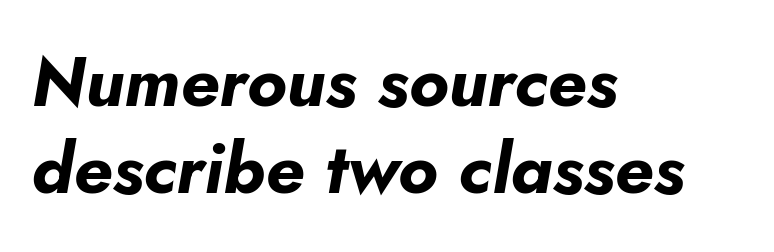
Looks like regular typesetting: each glyph gets only the width it needs. Normally led — the rows are evenly, conventionally spaced. Every character sits at an angle, as italics do. These lines are set flush left with a ragged right edge.
